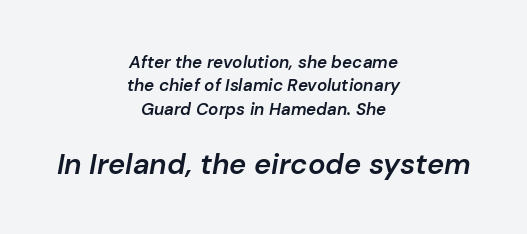
The image shows 29 px semibold type, italic (leaning right); set centered, normal line spacing (1.38x), normal letter spacing, not underlined; the second (bottom) block is 1.71x larger; low stroke contrast and a medium x-height.
